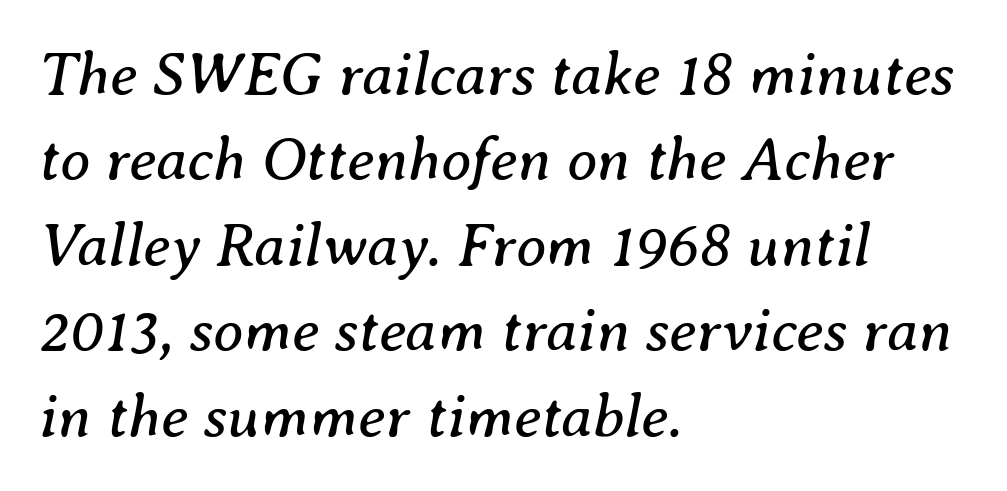
The image shows 61 px regular-weight serif type, italic (leaning right); set left-aligned, normal line spacing (1.4x), normal letter spacing, not underlined; medium stroke contrast and a medium x-height.
